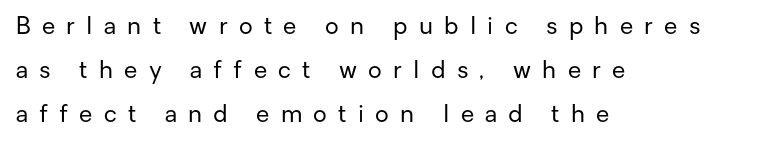
{"italic": "no", "bold": "no", "underline": "no", "align": "left", "line_spacing_ratio": 1.84, "letter_spacing": "wide", "letter_spacing_em": 0.47, "glyph_px": 24}
